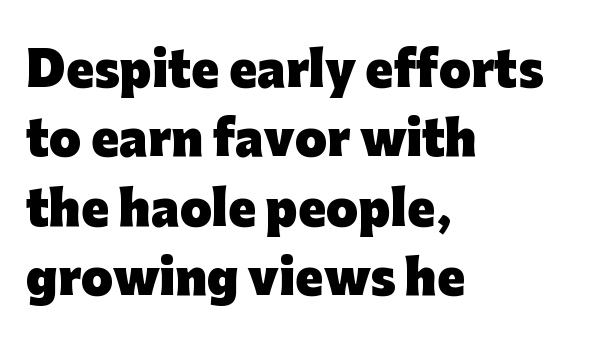
The image shows 46 px heavy sans-serif type, upright; set left-aligned, normal line spacing (1.51x), normal letter spacing, not underlined; low stroke contrast and a medium x-height.
